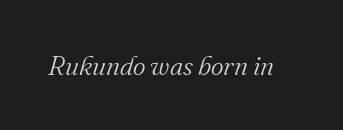
Q: Is the text bold? A: No.
Q: Is the text italic (slanted)? A: Yes, it leans right by about 16 degrees.
Q: Is the text underlined? A: No.
Q: Is the spacing between letters normal or unusually wide? A: Normal.
